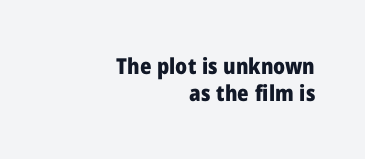
{"italic": "no", "bold": "yes", "underline": "no", "align": "right", "line_spacing": "normal", "line_spacing_ratio": 1.25, "letter_spacing": "normal", "letter_spacing_em": 0.0, "glyph_px": 22}
